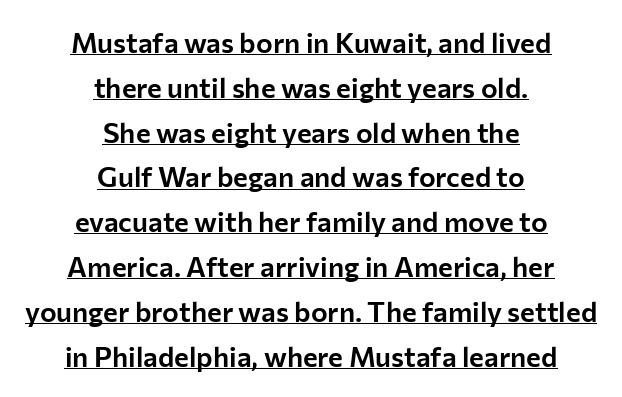
The image shows 28 px sans-serif type, upright; set centered, normal line spacing (1.6x), normal letter spacing, underlined; low stroke contrast and a medium x-height.
